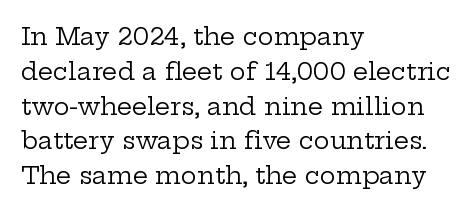
The image shows 24 px text type, upright; set left-aligned, normal line spacing (1.45x), normal letter spacing, not underlined.
